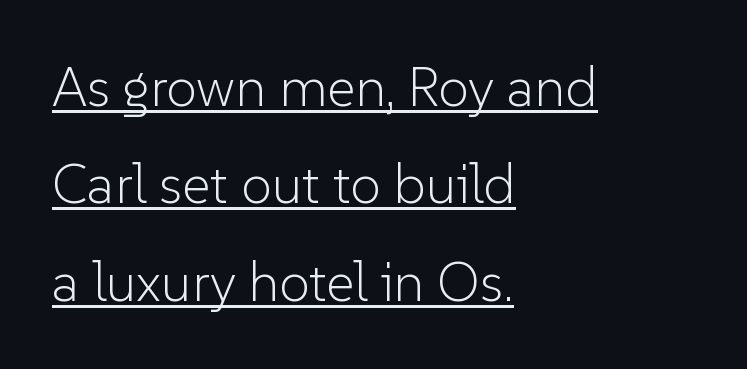
Every word sits above its own underline. Character widths vary here, with narrow letters taking less room than wide ones. Stroke terminals: plain, sans-serif. Stems and bowls with no extra thickness — not bold. This is the regular roman posture of the typeface. In terms of letterspacing, this is plain default setting.
